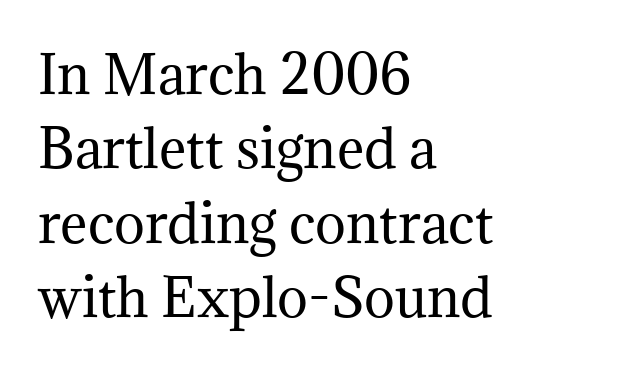
The image shows 52 px regular-weight serif type, upright; set left-aligned, normal line spacing (1.43x), normal letter spacing, not underlined; medium stroke contrast and a medium x-height.
